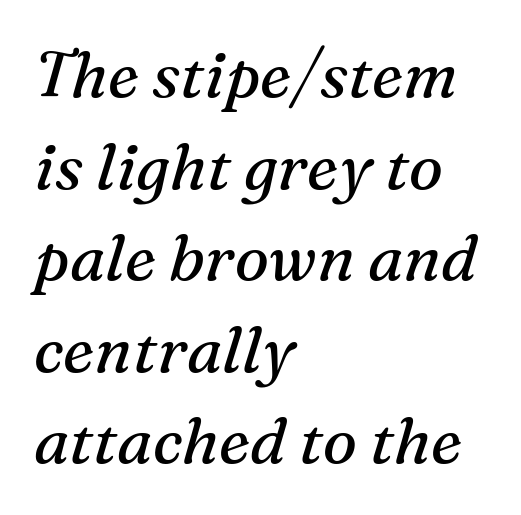
Type style note: has serifs. The face looks like a standard text weight, possibly lighter. The space between consecutive lines is moderate. Bare-footed words on every line. Slant detected: the letters are inclined. Do the characters align in a grid? No, the font is proportional.
